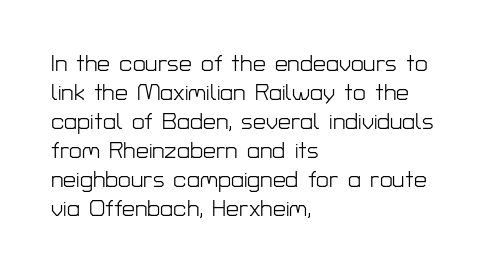
{"italic": "no", "bold": "no", "underline": "no", "align": "left", "line_spacing": "normal", "line_spacing_ratio": 1.26, "letter_spacing": "normal", "letter_spacing_em": 0.0, "glyph_px": 23}
